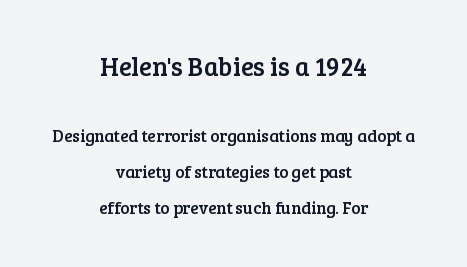
The image shows 26 px text type, upright; set centered, loose line spacing (2.1x), normal letter spacing, not underlined; the first (top) block is 1.53x larger.
